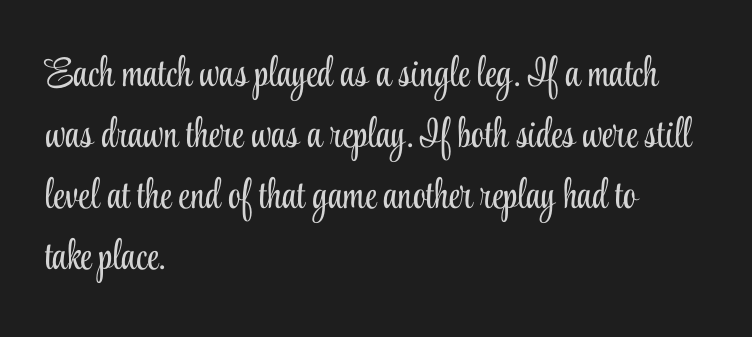
Quick note: underline off. No heavy texture on the line: the type isn't bold. I'd call this a serif setting — the letters wear small feet. The lines in this sample share a left origin and differ only in where they stop. You could not count columns in this text — the font is proportionally spaced. Caption: standard tracking, unaltered.
